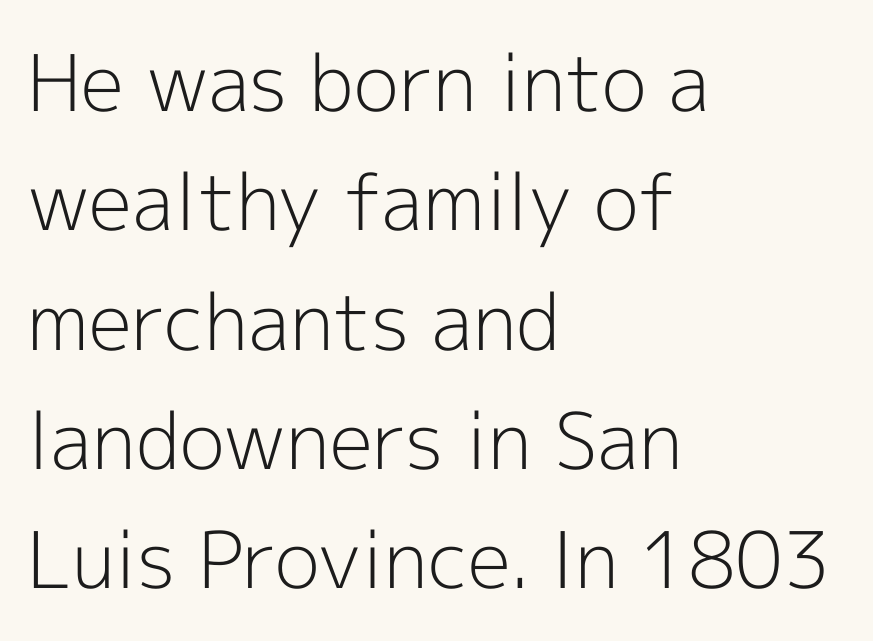
Rule under the text: the space is simply empty. Normally led — the rows are evenly, conventionally spaced. The text was rendered using a sans face with plain stroke endings. Stems and bowls with no extra thickness — not bold.
